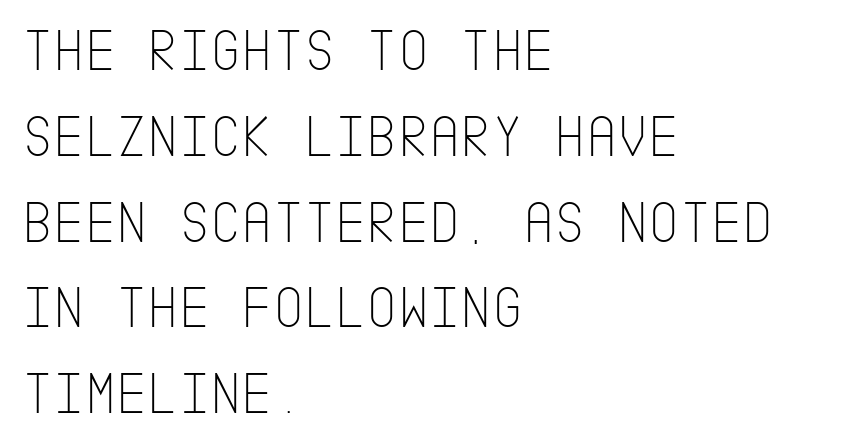
{"serif": "no", "italic": "no", "bold": "no", "weight": "thin", "width": "condensed", "stroke_contrast": "low", "x_height": "large", "underline": "no", "align": "left", "line_spacing": "normal", "line_spacing_ratio": 1.43, "letter_spacing": "normal", "letter_spacing_em": 0.0, "glyph_px": 60}
